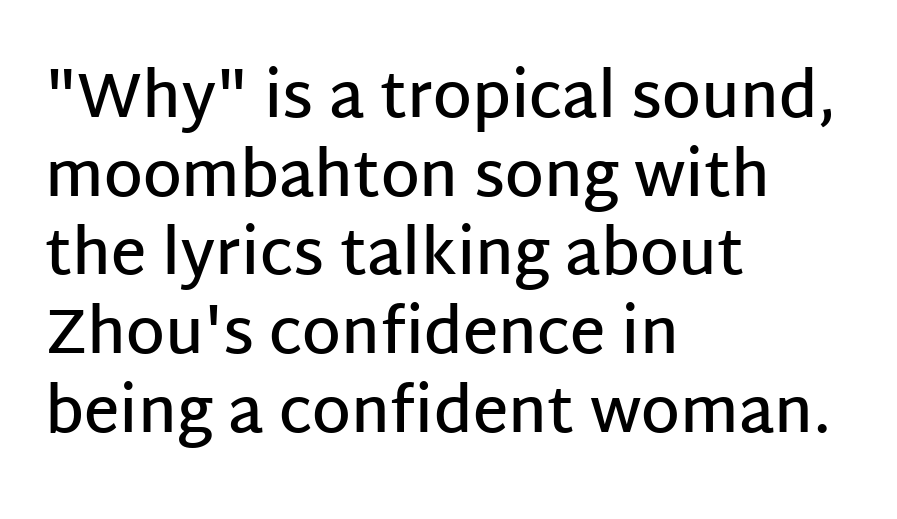
Q: Is the text bold? A: Semi-bold.
Q: Is the text italic (slanted)? A: No, it is upright.
Q: Is the typeface a serif or a sans-serif typeface? A: Sans-serif.
Q: Is the text underlined? A: No.
Q: How is the paragraph aligned? A: Left-aligned.
Q: Is the spacing between letters normal or unusually wide? A: Normal.
Q: Is the spacing between lines tight, normal or loose? A: Normal.
Q: Width (condensed, normal, or wide)? A: Normal.
Q: Stroke contrast? A: Low.
Q: x-height? A: Large.
Q: Monospaced? A: No.
